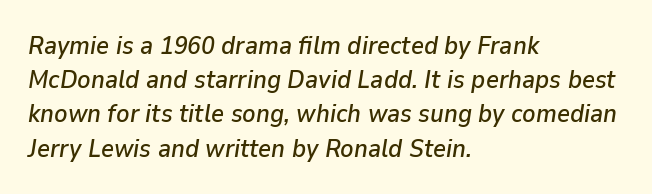
The passage shown is not underscored anywhere. These lines stack with their left ends in a neat column. Compared with ordinary roman type, these characters are visibly tilted. Leading matches the norm, producing a regular column.
